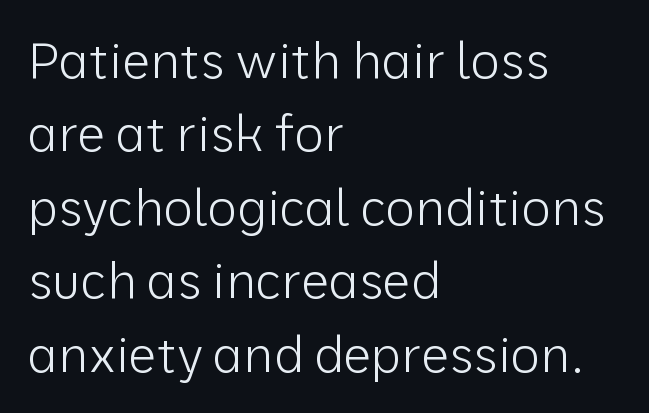
{"serif": "no", "italic": "no", "bold": "no", "weight": "light", "width": "normal", "stroke_contrast": "low", "x_height": "medium", "monospaced": "no", "underline": "no", "align": "left", "line_spacing": "normal", "line_spacing_ratio": 1.47, "letter_spacing": "normal", "letter_spacing_em": 0.0, "glyph_px": 50}
